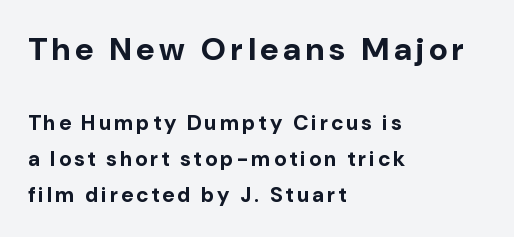
Q: Is the text bold? A: Yes.
Q: Is the text italic (slanted)? A: No, it is upright.
Q: Is the typeface a serif or a sans-serif typeface? A: Sans-serif.
Q: Is the text underlined? A: No.
Q: How is the paragraph aligned? A: Left-aligned.
Q: Which block of text is set in a larger size, the first (top) or the second (bottom)? A: The first (top) one.
Q: Width (condensed, normal, or wide)? A: Normal.
Q: Stroke contrast? A: Low.
Q: x-height? A: Medium.
Q: Monospaced? A: No.
